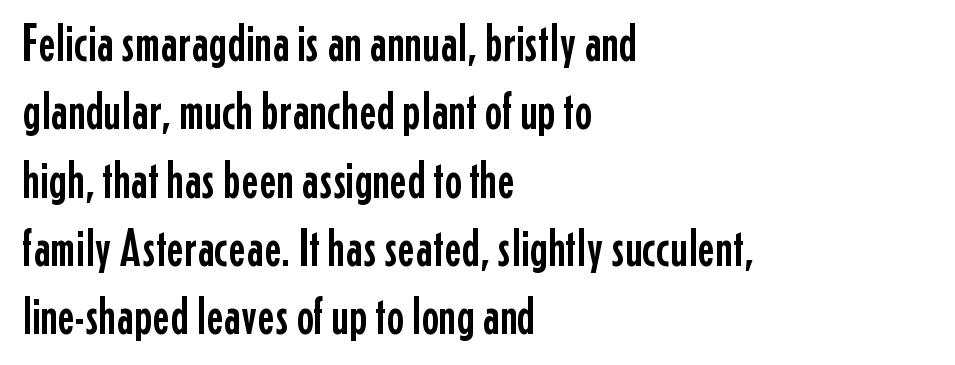
The ragged edge is on the right, which tells us the setting is flush left. Letters rest on an invisible, unmarked baseline. Notice how descenders clear the ascenders below comfortably — that's standard leading. A typesetter would label this face a sans.
